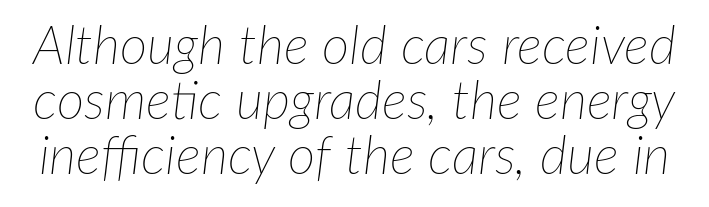
The image shows 53 px thin type, italic (leaning right); set tight line spacing (1.04x), normal letter spacing, not underlined; low stroke contrast and a medium x-height.
